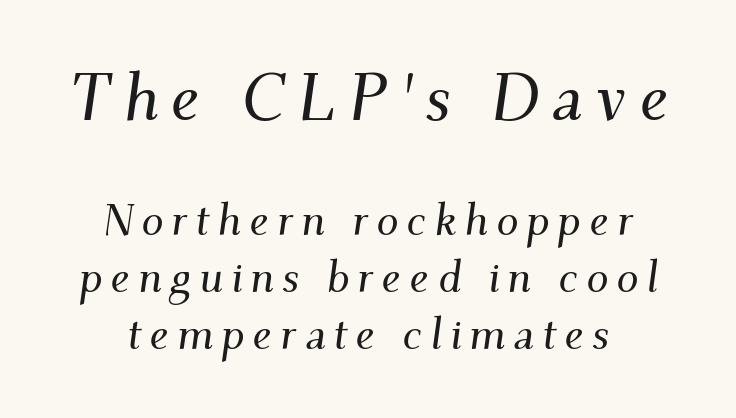
Q: Is the text italic (slanted)? A: Yes, it leans right by about 9 degrees.
Q: Is the typeface a serif or a sans-serif typeface? A: Serif.
Q: Is the text underlined? A: No.
Q: How is the paragraph aligned? A: Centered.
Q: Is the spacing between lines tight, normal or loose? A: Normal.
Q: Which block of text is set in a larger size, the first (top) or the second (bottom)? A: The first (top) one.
Q: Width (condensed, normal, or wide)? A: Normal.
Q: Stroke contrast? A: Medium.
Q: x-height? A: Small.
Q: Monospaced? A: No.
